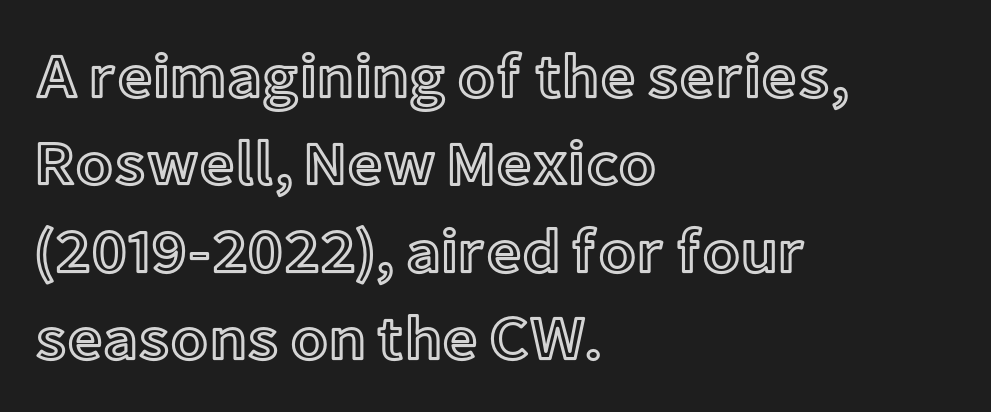
Q: Is the text italic (slanted)? A: No, it is upright.
Q: Is the text underlined? A: No.
Q: How is the paragraph aligned? A: Left-aligned.
Q: Is the spacing between letters normal or unusually wide? A: Normal.
Q: Is the spacing between lines tight, normal or loose? A: Normal.
Q: Width (condensed, normal, or wide)? A: Normal.
Q: x-height? A: Medium.
Q: Monospaced? A: No.
